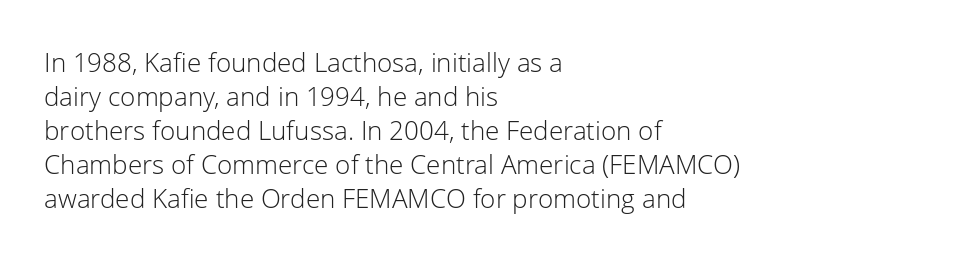
Q: Is the text bold? A: No.
Q: Is the text italic (slanted)? A: No, it is upright.
Q: Is the text underlined? A: No.
Q: How is the paragraph aligned? A: Left-aligned.
Q: Is the spacing between letters normal or unusually wide? A: Normal.
Q: Is the spacing between lines tight, normal or loose? A: Normal.
